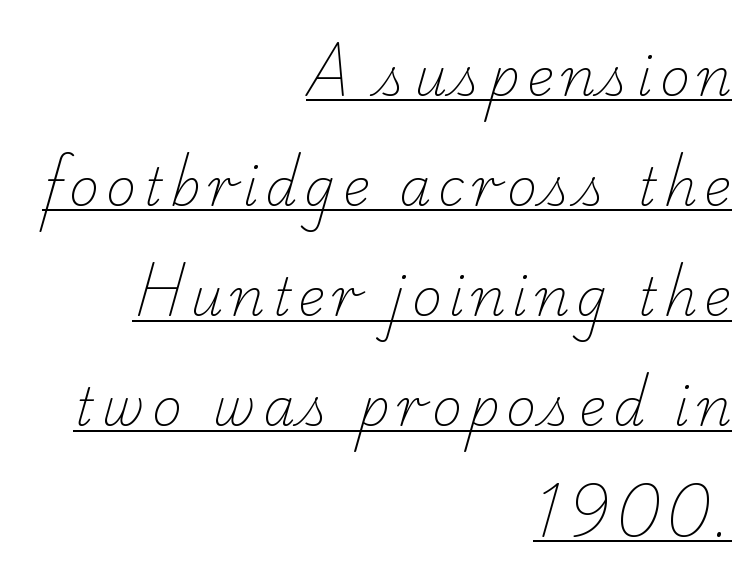
{"serif": "yes", "bold": "no", "weight": "light", "width": "normal", "stroke_contrast": "low", "x_height": "small", "monospaced": "no", "underline": "yes", "align": "right", "line_spacing": "loose", "line_spacing_ratio": 2.16, "glyph_px": 51}
